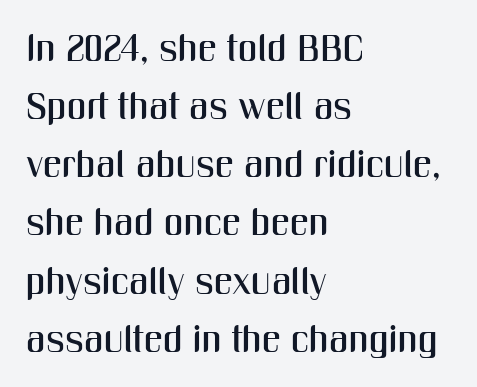
Q: Is the text italic (slanted)? A: No, it is upright.
Q: Is the typeface a serif or a sans-serif typeface? A: Sans-serif.
Q: Is the text underlined? A: No.
Q: How is the paragraph aligned? A: Left-aligned.
Q: Is the spacing between letters normal or unusually wide? A: Normal.
Q: Is the spacing between lines tight, normal or loose? A: Normal.
Q: Width (condensed, normal, or wide)? A: Condensed.
Q: Stroke contrast? A: Medium.
Q: x-height? A: Medium.
Q: Monospaced? A: No.
